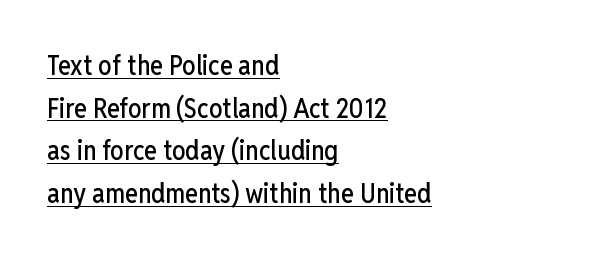
This sample keeps an unexceptional amount of space between lines. A classic flush-left, rag-right setting is used for this passage. If you drew a line through each stem, it would be perfectly vertical. The gaps between neighbouring characters are ordinary and unremarkable. Emphasis is given by a line drawn under the lettering.
